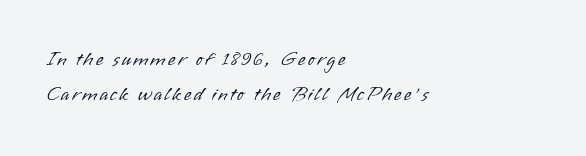
Q: Is the text bold? A: No.
Q: Is the text italic (slanted)? A: Yes.
Q: Is the text underlined? A: No.
Q: How is the paragraph aligned? A: Left-aligned.
